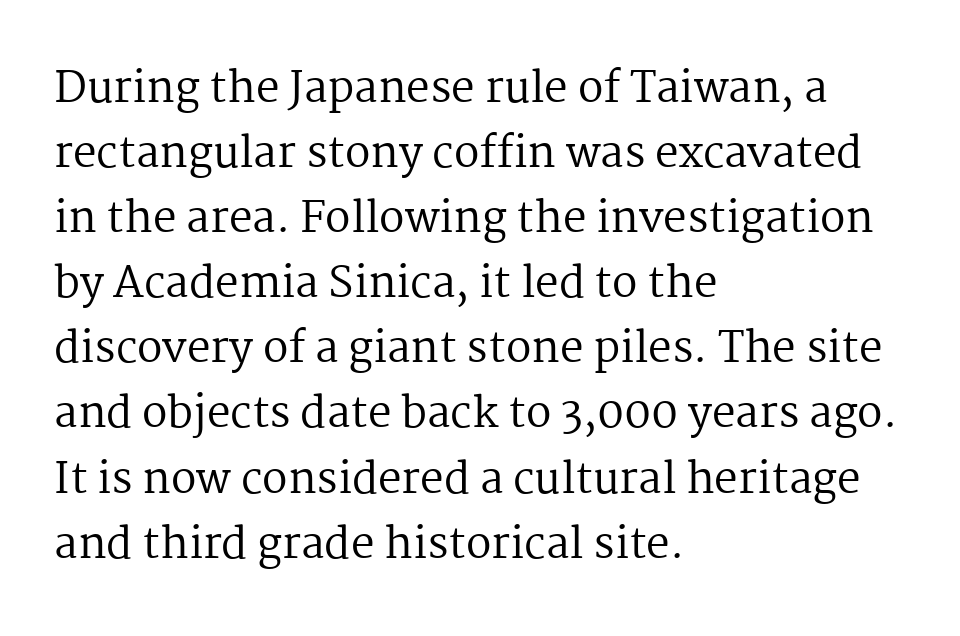
{"serif": "yes", "italic": "no", "bold": "no", "weight": "regular", "width": "normal", "stroke_contrast": "medium", "x_height": "medium", "monospaced": "no", "underline": "no", "align": "left", "line_spacing": "normal", "line_spacing_ratio": 1.55, "letter_spacing": "normal", "letter_spacing_em": 0.0, "glyph_px": 42}
